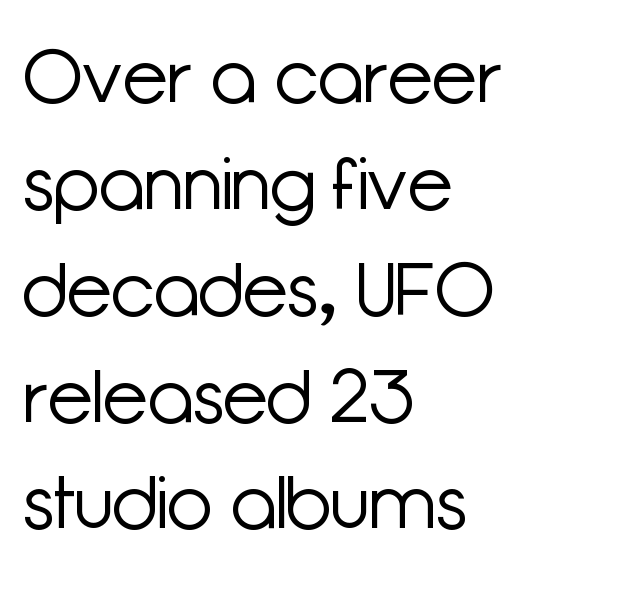
Q: Is the text bold? A: No.
Q: Is the text italic (slanted)? A: No, it is upright.
Q: Is the typeface a serif or a sans-serif typeface? A: Sans-serif.
Q: Is the text underlined? A: No.
Q: How is the paragraph aligned? A: Left-aligned.
Q: Is the spacing between letters normal or unusually wide? A: Normal.
Q: Is the spacing between lines tight, normal or loose? A: Normal.
Q: Width (condensed, normal, or wide)? A: Normal.
Q: Stroke contrast? A: Low.
Q: x-height? A: Medium.
Q: Monospaced? A: No.
